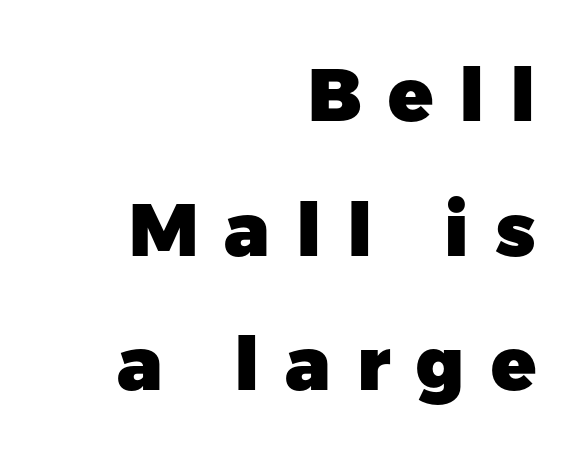
{"serif": "no", "italic": "no", "bold": "yes", "weight": "heavy", "width": "normal", "stroke_contrast": "low", "x_height": "medium", "monospaced": "no", "underline": "no", "align": "right", "line_spacing_ratio": 1.82, "letter_spacing": "wide", "letter_spacing_em": 0.35, "glyph_px": 74}
